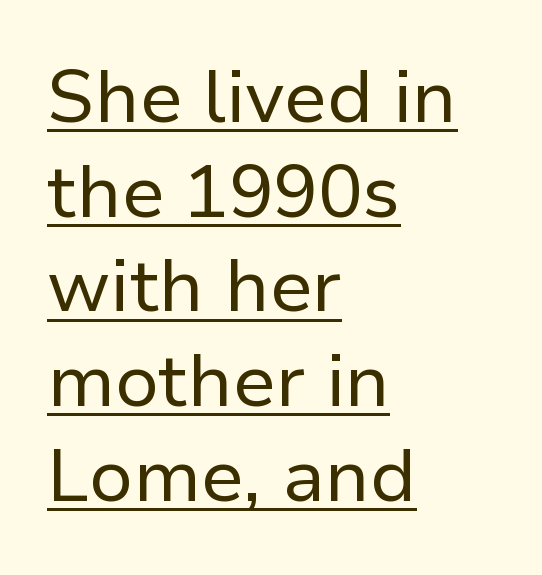
Q: Is the text bold? A: No.
Q: Is the text italic (slanted)? A: No, it is upright.
Q: Is the typeface a serif or a sans-serif typeface? A: Sans-serif.
Q: Is the text underlined? A: Yes.
Q: How is the paragraph aligned? A: Left-aligned.
Q: Is the spacing between letters normal or unusually wide? A: Normal.
Q: Is the spacing between lines tight, normal or loose? A: Normal.
Q: Width (condensed, normal, or wide)? A: Normal.
Q: Stroke contrast? A: Low.
Q: x-height? A: Medium.
Q: Monospaced? A: No.
